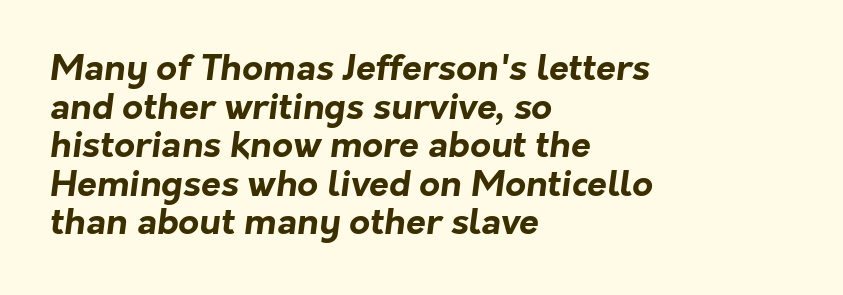
Q: Is the text bold? A: Yes.
Q: Is the typeface a serif or a sans-serif typeface? A: Sans-serif.
Q: Is the text underlined? A: No.
Q: How is the paragraph aligned? A: Left-aligned.
Q: Is the spacing between letters normal or unusually wide? A: Normal.
Q: Is the spacing between lines tight, normal or loose? A: Tight.
Q: Width (condensed, normal, or wide)? A: Normal.
Q: Stroke contrast? A: Low.
Q: x-height? A: Medium.
Q: Monospaced? A: No.
